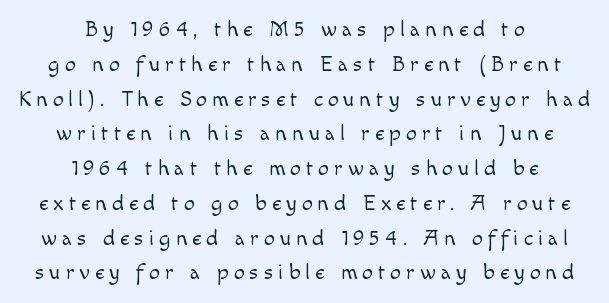
{"italic": "no", "bold": "no", "underline": "no", "align": "center", "line_spacing": "normal", "line_spacing_ratio": 1.58, "letter_spacing": "wide", "letter_spacing_em": 0.23, "glyph_px": 22}
